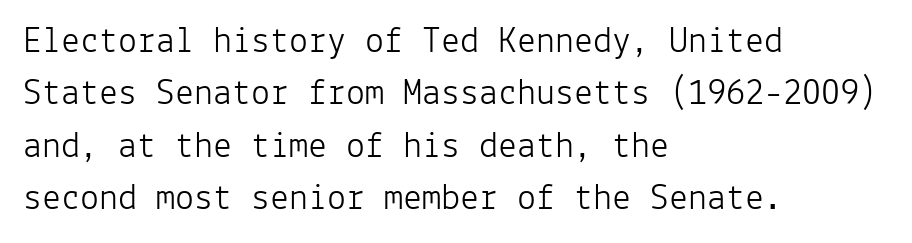
Spacing between characters is what you'd get straight out of the box. Designer's note — italics off, roman on. Typographically, this falls in the sans-serif category. A student would call this left alignment; a typographer would say flush left, rag right. Glance below the letters and you will spot only blank space. Note the uniform advance width — an 'i' takes as much space as an 'm'.
